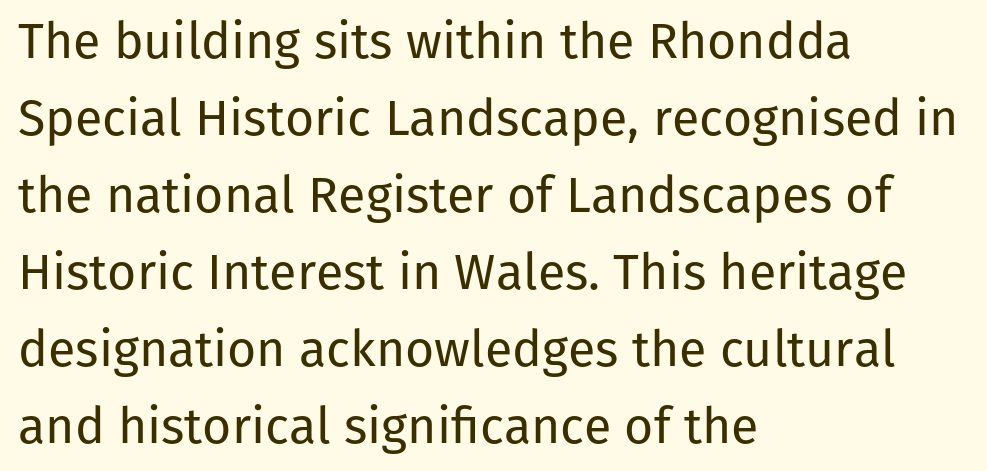
The image shows 50 px regular-weight sans-serif type, upright; set left-aligned, normal line spacing (1.54x), normal letter spacing, not underlined; low stroke contrast and a medium x-height.
